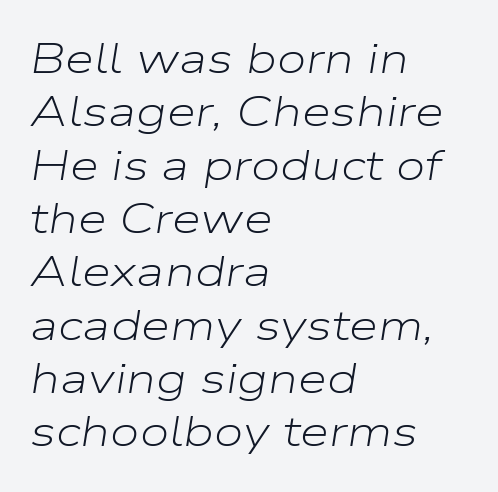
The image shows 42 px light, wide type, italic (leaning right); set left-aligned, normal line spacing (1.27x), normal letter spacing, not underlined; low stroke contrast and a medium x-height.
